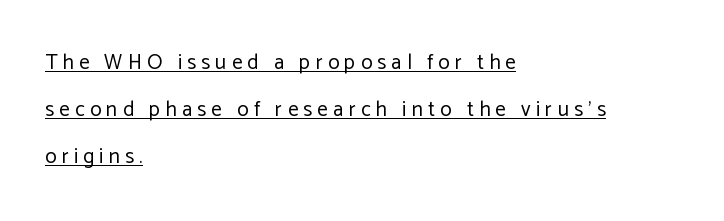
Q: Is the text bold? A: No.
Q: Is the text italic (slanted)? A: No, it is upright.
Q: Is the text underlined? A: Yes.
Q: How is the paragraph aligned? A: Left-aligned.
Q: Is the spacing between letters normal or unusually wide? A: Unusually wide.
Q: Is the spacing between lines tight, normal or loose? A: Loose.
